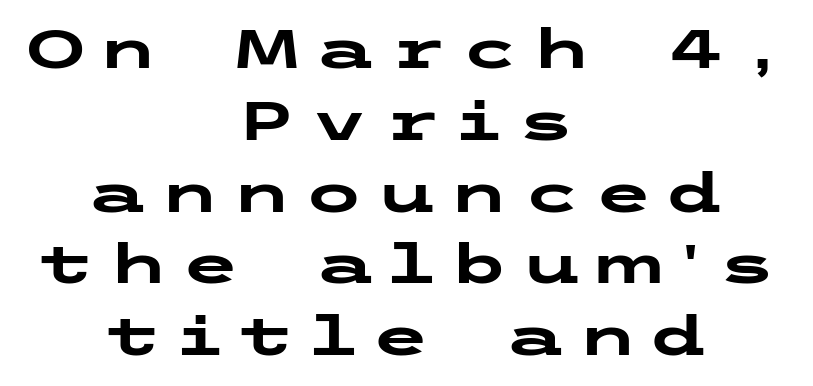
The string is rendered with underlining switched off. Is the block centered? Yes — each line is placed symmetrically about the middle. In terms of letterspacing, this is a distinctly airy, spread setting. In terms of leading, this rendering sits right in the middle.
